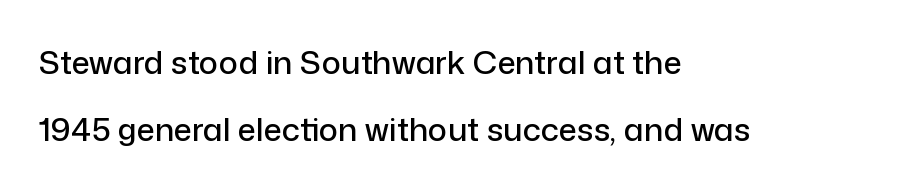
Q: Is the text italic (slanted)? A: No, it is upright.
Q: Is the typeface a serif or a sans-serif typeface? A: Sans-serif.
Q: Is the text underlined? A: No.
Q: How is the paragraph aligned? A: Left-aligned.
Q: Is the spacing between letters normal or unusually wide? A: Normal.
Q: Is the spacing between lines tight, normal or loose? A: Loose.
Q: Width (condensed, normal, or wide)? A: Normal.
Q: Stroke contrast? A: Low.
Q: x-height? A: Medium.
Q: Monospaced? A: No.
